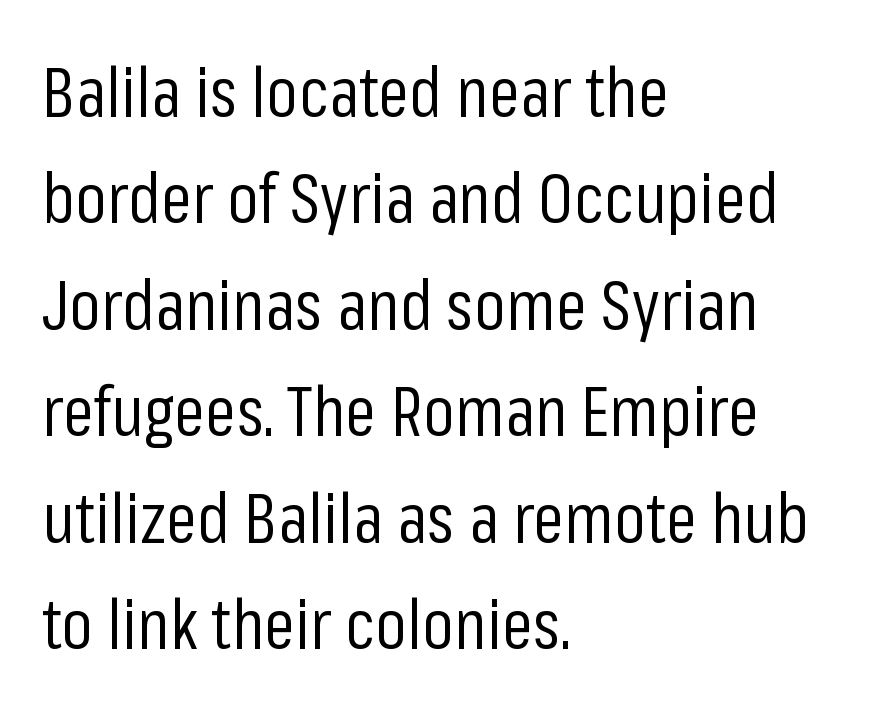
The image shows 70 px regular-weight, condensed sans-serif type, upright; set left-aligned, normal line spacing (1.52x), normal letter spacing, not underlined; low stroke contrast and a medium x-height.
